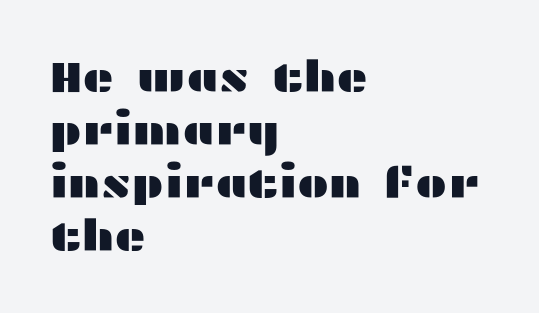
The image shows 43 px wide sans-serif type, upright; set left-aligned, line spacing 1.23x, normal letter spacing, not underlined; medium stroke contrast and a medium x-height.
